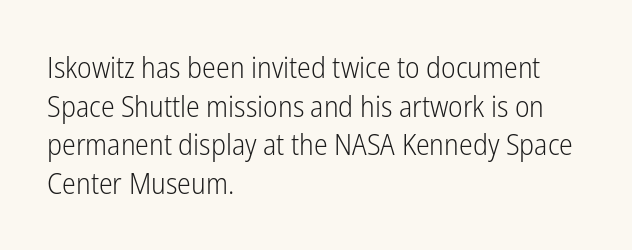
{"serif": "no", "italic": "no", "bold": "no", "weight": "light", "width": "condensed", "stroke_contrast": "low", "x_height": "medium", "monospaced": "no", "underline": "no", "align": "left", "line_spacing": "normal", "line_spacing_ratio": 1.33, "letter_spacing": "normal", "letter_spacing_em": 0.0, "glyph_px": 29}
